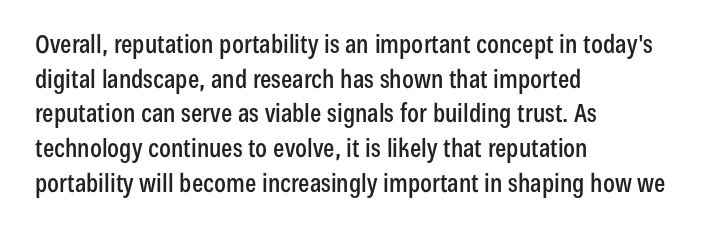
{"italic": "no", "underline": "no", "align": "left", "line_spacing": "normal", "line_spacing_ratio": 1.39, "letter_spacing": "normal", "letter_spacing_em": 0.0, "glyph_px": 25}
